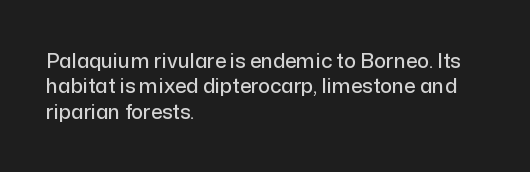
Q: Is the text italic (slanted)? A: No, it is upright.
Q: Is the text underlined? A: No.
Q: How is the paragraph aligned? A: Left-aligned.
Q: Is the spacing between letters normal or unusually wide? A: Normal.
Q: Is the spacing between lines tight, normal or loose? A: Normal.
